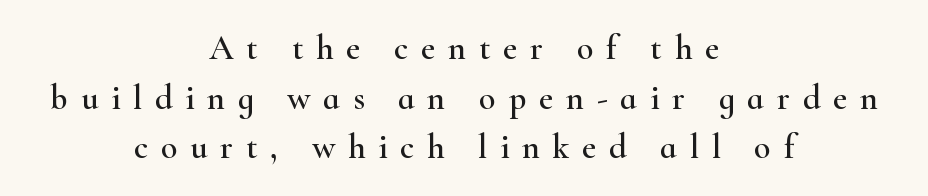
The image shows 34 px wide serif type, upright; set centered, normal line spacing (1.46x), unusually wide letter spacing (+0.38 em), not underlined; high stroke contrast and a small x-height.
